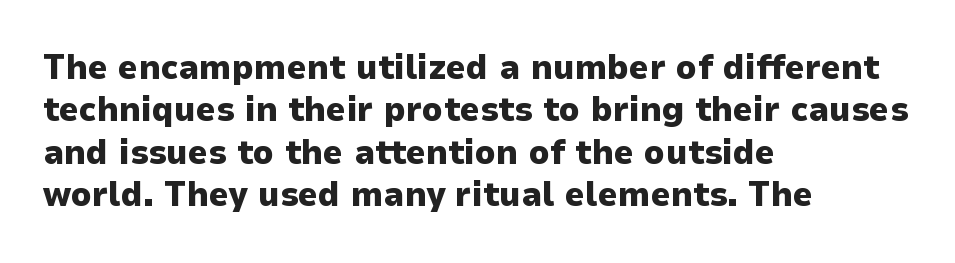
The face used here is rendered with its standard letterfit. The words here are not underlined. Students, this is bold: see how much ink each stroke carries. Left-aligned paragraph, ragged on the right.
